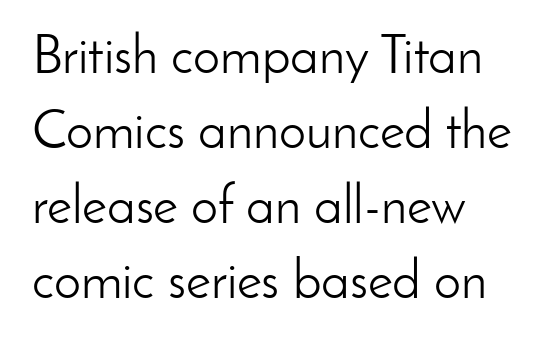
{"serif": "no", "italic": "no", "bold": "no", "weight": "light", "width": "normal", "stroke_contrast": "low", "x_height": "small", "monospaced": "no", "underline": "no", "align": "left", "line_spacing": "normal", "line_spacing_ratio": 1.39, "letter_spacing": "normal", "letter_spacing_em": 0.0, "glyph_px": 54}
